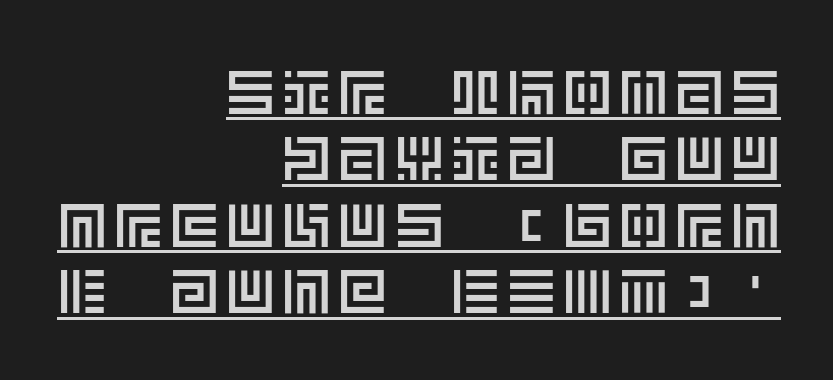
This rendering uses right alignment, leaving the left contour irregular. The type sits square on the baseline with zero lean. Does a line run under the words? Yes, clearly. Tightly led — the rows are bunched.
